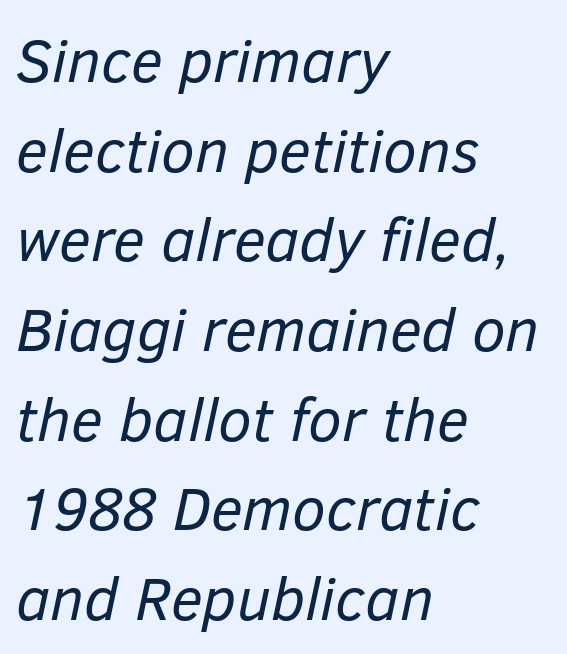
{"italic": "yes", "lean": "right", "slant_degrees": 12, "bold": "no", "weight": "regular", "width": "normal", "stroke_contrast": "low", "x_height": "medium", "monospaced": "no", "underline": "no", "align": "left", "line_spacing": "normal", "line_spacing_ratio": 1.47, "letter_spacing": "normal", "letter_spacing_em": 0.0, "glyph_px": 61}
